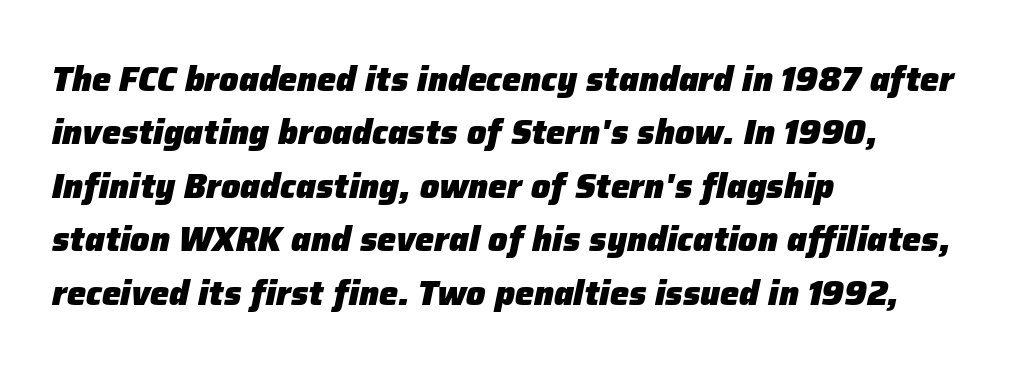
The image shows 34 px heavy type, italic (leaning right); set left-aligned, normal line spacing (1.57x), normal letter spacing, not underlined; low stroke contrast and a medium x-height.
